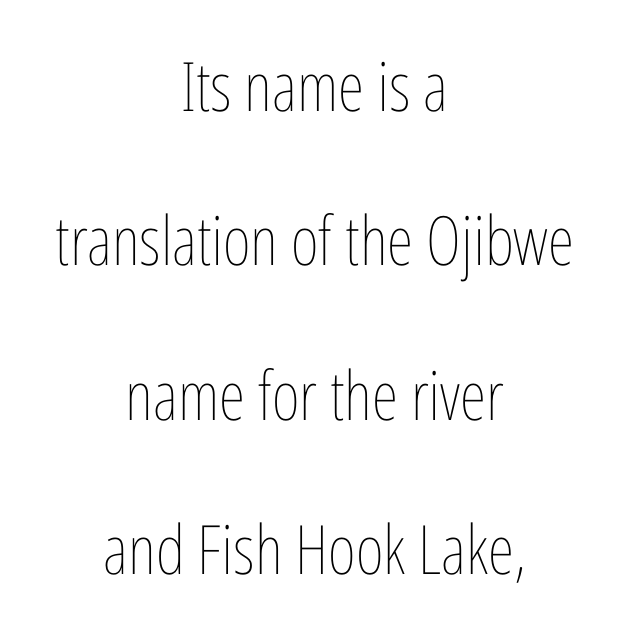
The image shows 68 px thin, condensed type, upright; set centered, loose line spacing (2.27x), normal letter spacing, not underlined; low stroke contrast and a medium x-height.
